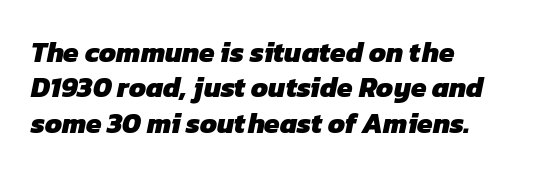
Observe the ordinary spacing: letters are neighbours, not strangers. The font family rendered here belongs to the sans-serif group. Rule under the text: the space is simply empty. On the weight axis this lands at bold, roughly 700.
